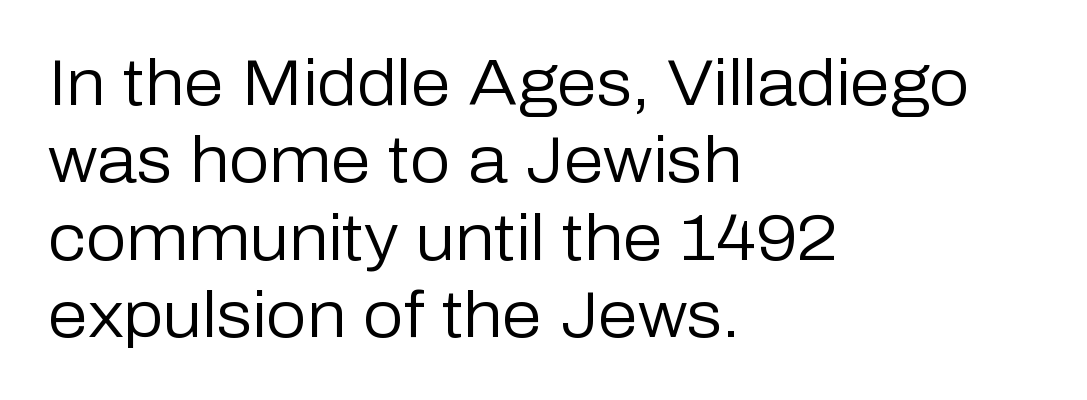
{"serif": "no", "italic": "no", "bold": "no", "weight": "regular", "width": "normal", "stroke_contrast": "low", "x_height": "medium", "monospaced": "no", "underline": "no", "align": "left", "line_spacing_ratio": 1.21, "letter_spacing": "normal", "letter_spacing_em": 0.0, "glyph_px": 64}
